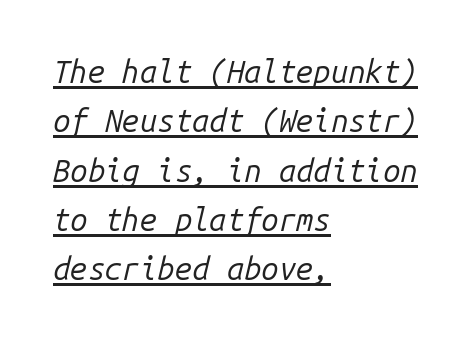
{"italic": "yes", "lean": "right", "slant_degrees": 14, "bold": "no", "weight": "regular", "width": "normal", "stroke_contrast": "low", "x_height": "medium", "monospaced": "yes", "underline": "yes", "align": "left", "line_spacing": "normal", "line_spacing_ratio": 1.59, "letter_spacing": "normal", "letter_spacing_em": 0.0, "glyph_px": 31}
